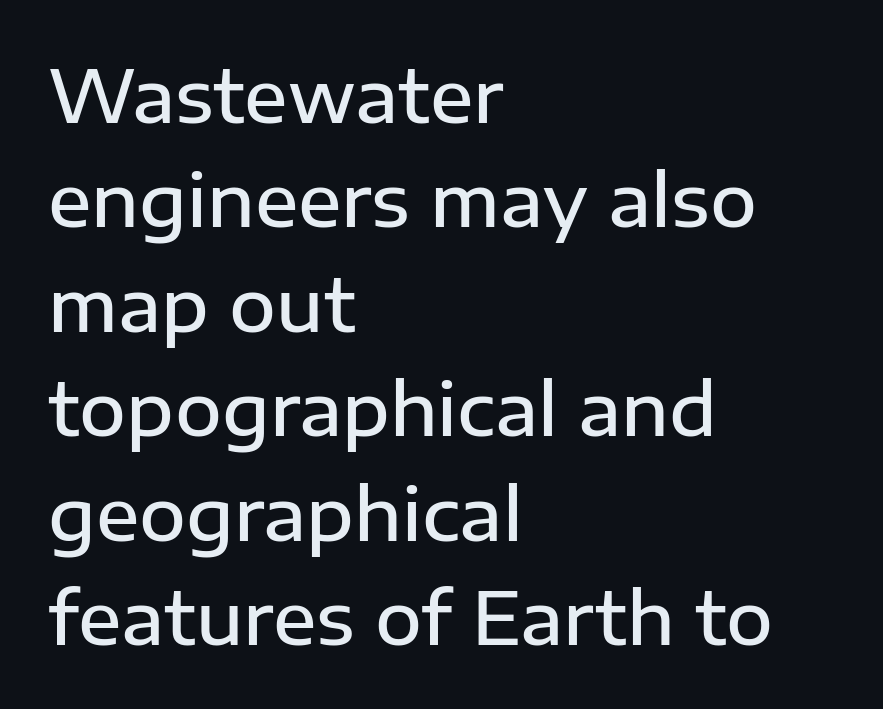
The image shows 72 px semibold sans-serif type, upright; set left-aligned, normal line spacing (1.45x), normal letter spacing, not underlined; low stroke contrast and a medium x-height.
